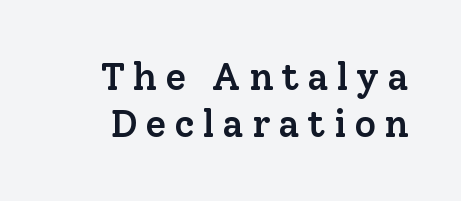
The image shows 38 px semibold serif type, upright; set line spacing 1.24x, unusually wide letter spacing (+0.21 em), not underlined; low stroke contrast and a medium x-height.
